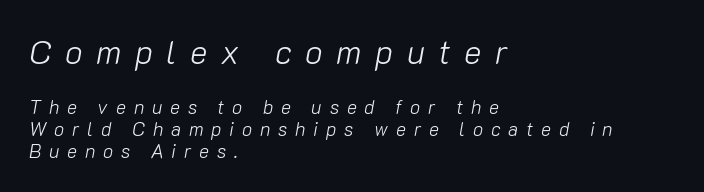
Q: Is the text bold? A: No.
Q: Is the text italic (slanted)? A: Yes, it leans right by about 10 degrees.
Q: Is the text underlined? A: No.
Q: How is the paragraph aligned? A: Left-aligned.
Q: Is the spacing between letters normal or unusually wide? A: Unusually wide.
Q: Which block of text is set in a larger size, the first (top) or the second (bottom)? A: The first (top) one.
Q: Width (condensed, normal, or wide)? A: Normal.
Q: Stroke contrast? A: Low.
Q: x-height? A: Medium.
Q: Monospaced? A: No.
